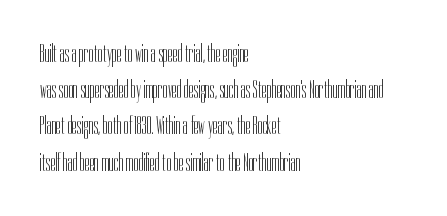
The image shows 25 px text type, upright; set left-aligned, normal line spacing (1.45x), normal letter spacing, not underlined.
